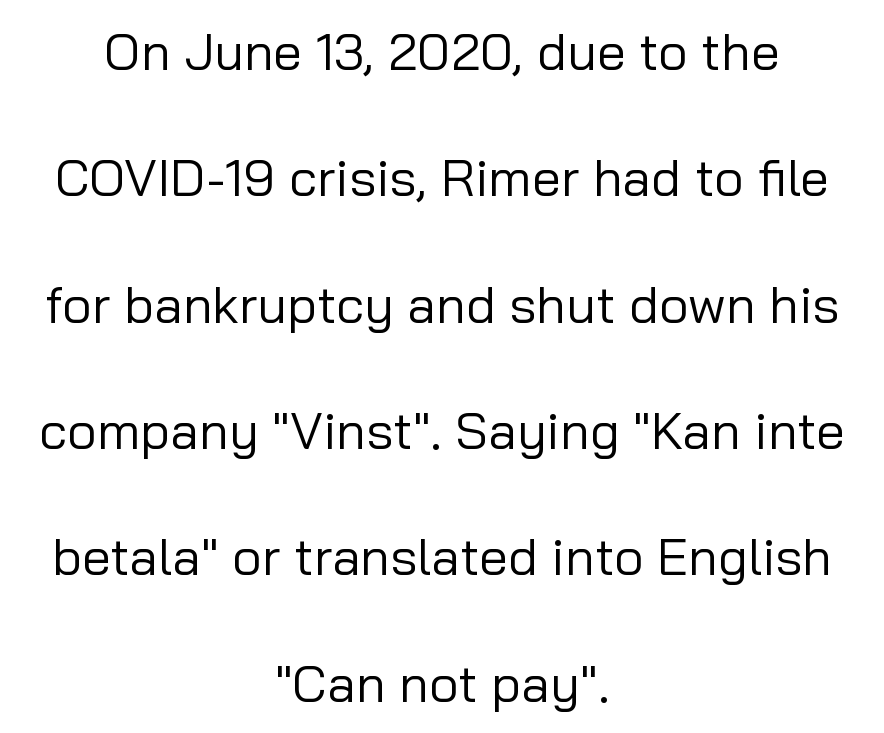
{"serif": "no", "italic": "no", "bold": "no", "weight": "regular", "width": "normal", "stroke_contrast": "low", "x_height": "medium", "monospaced": "no", "underline": "no", "align": "center", "line_spacing": "loose", "line_spacing_ratio": 2.43, "letter_spacing": "normal", "letter_spacing_em": 0.0, "glyph_px": 52}
